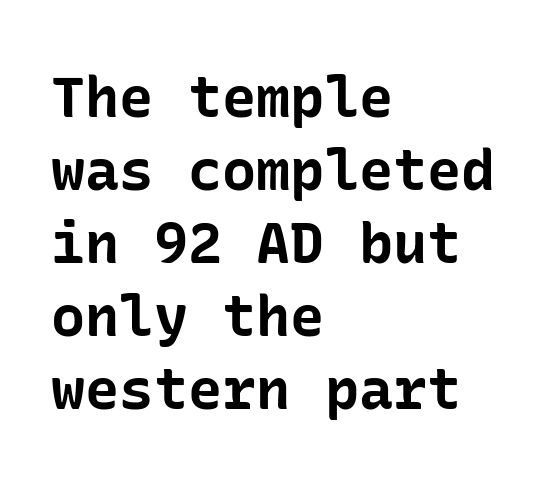
Regular leading. The letters sit at their default tracking, neither squeezed nor spread. The lines are quadded left. Unmarked baselines from the first word to the last.
